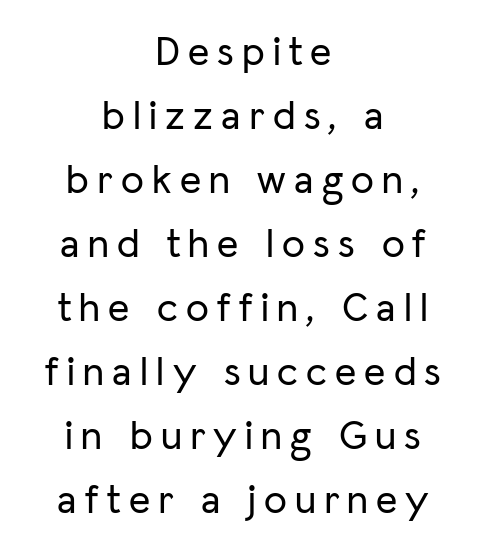
{"serif": "no", "italic": "no", "width": "normal", "stroke_contrast": "low", "x_height": "medium", "monospaced": "no", "underline": "no", "align": "center", "line_spacing": "normal", "line_spacing_ratio": 1.56, "letter_spacing": "wide", "letter_spacing_em": 0.2, "glyph_px": 41}
